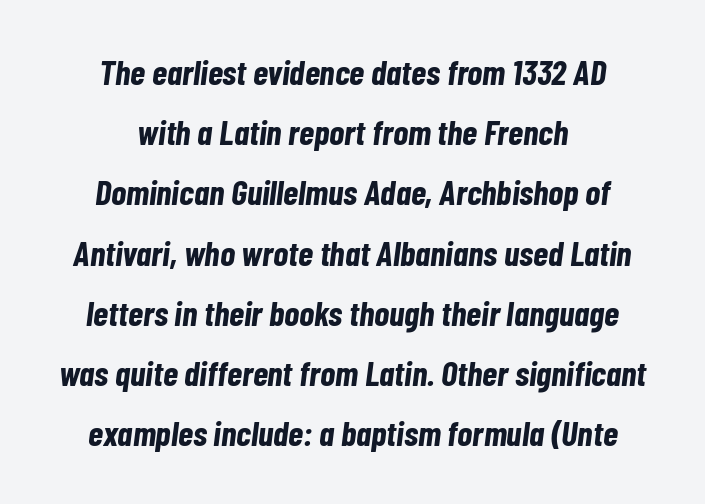
The image shows 35 px bold, condensed type, italic (leaning right); set centered, line spacing 1.72x, normal letter spacing, not underlined; low stroke contrast and a medium x-height.
